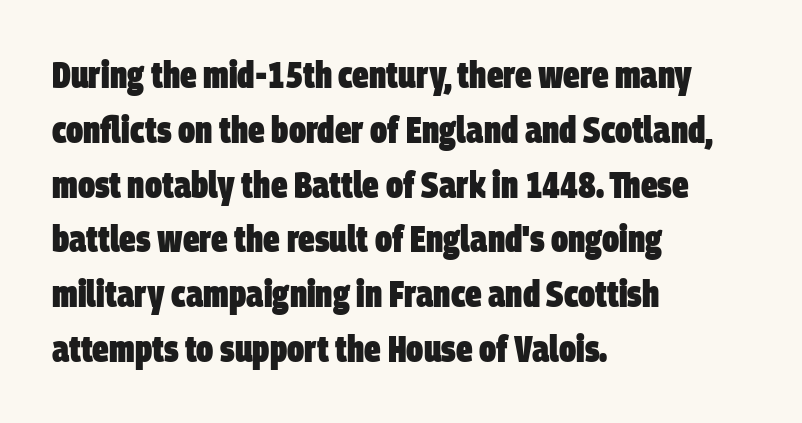
The image shows 37 px heavy, condensed sans-serif type; set left-aligned, normal line spacing (1.48x), normal letter spacing, not underlined; low stroke contrast and a large x-height.
